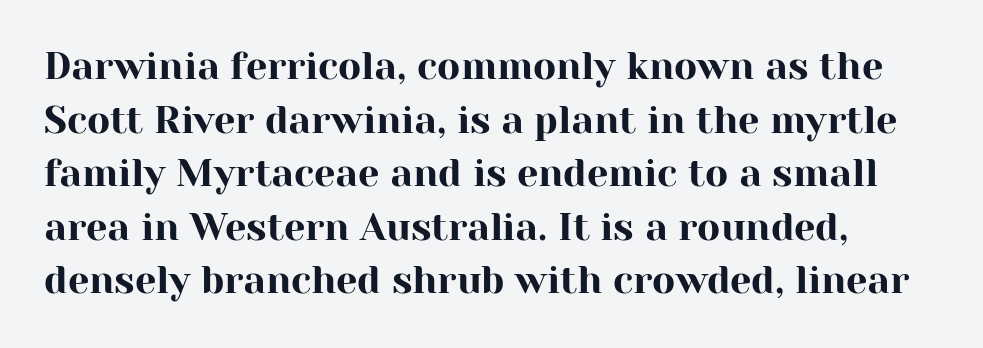
Q: Is the text italic (slanted)? A: No, it is upright.
Q: Is the typeface a serif or a sans-serif typeface? A: Serif.
Q: Is the text underlined? A: No.
Q: How is the paragraph aligned? A: Left-aligned.
Q: Is the spacing between letters normal or unusually wide? A: Normal.
Q: Is the spacing between lines tight, normal or loose? A: Normal.
Q: Width (condensed, normal, or wide)? A: Normal.
Q: Stroke contrast? A: High.
Q: x-height? A: Medium.
Q: Monospaced? A: No.
